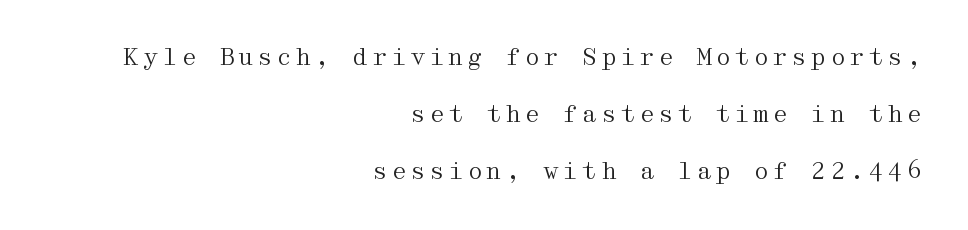
The image shows 23 px text type, upright; set right-aligned, loose line spacing (2.47x), not underlined.
